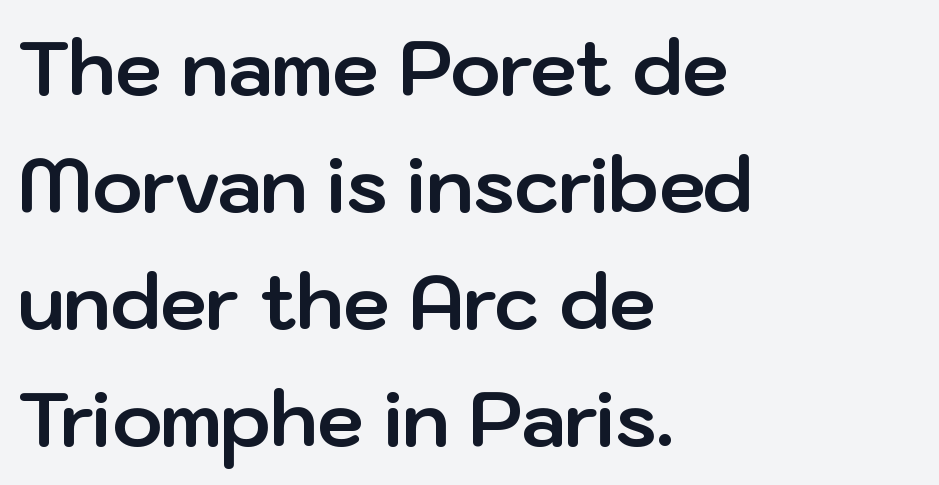
{"serif": "no", "italic": "no", "bold": "yes", "weight": "bold", "width": "normal", "stroke_contrast": "low", "x_height": "medium", "monospaced": "no", "underline": "no", "align": "left", "line_spacing": "normal", "line_spacing_ratio": 1.56, "letter_spacing": "normal", "letter_spacing_em": 0.0, "glyph_px": 75}
